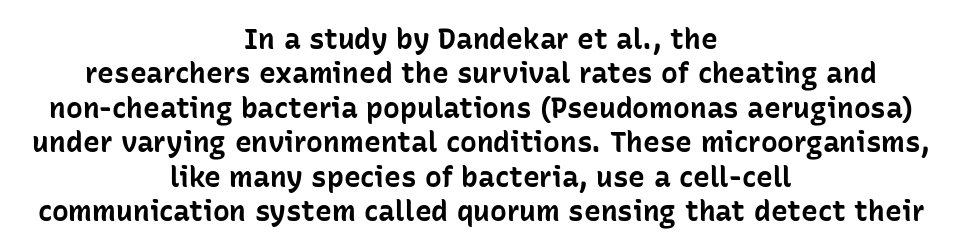
The image shows 28 px bold sans-serif type, upright; set centered, line spacing 1.23x, normal letter spacing, not underlined; low stroke contrast and a medium x-height.
